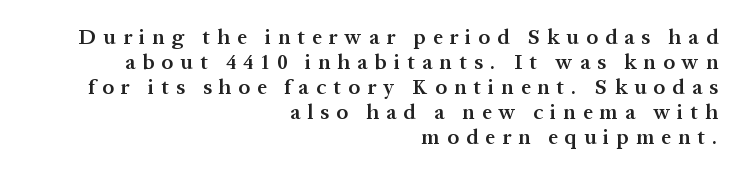
{"italic": "no", "bold": "semi", "underline": "no", "align": "right", "line_spacing_ratio": 1.19, "letter_spacing": "wide", "letter_spacing_em": 0.34, "glyph_px": 21}
